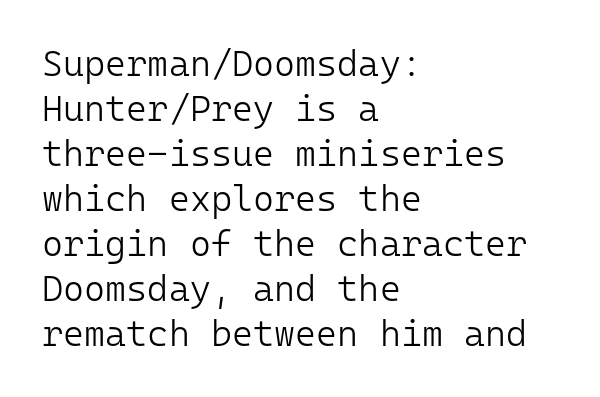
The image shows 36 px light sans-serif type, upright, monospaced; set left-aligned, normal line spacing (1.25x), normal letter spacing, not underlined; low stroke contrast and a medium x-height.
